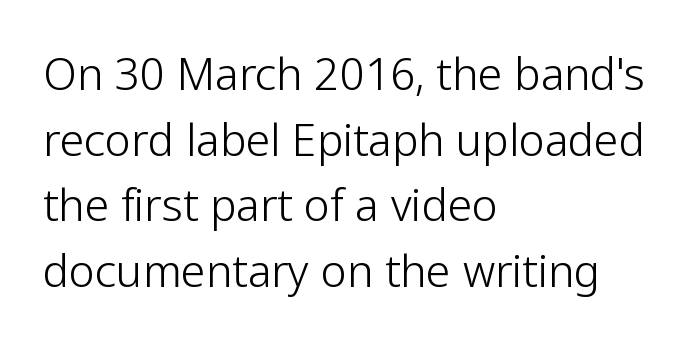
The image shows 44 px light sans-serif type, upright; set left-aligned, normal line spacing (1.49x), normal letter spacing, not underlined; low stroke contrast and a medium x-height.
